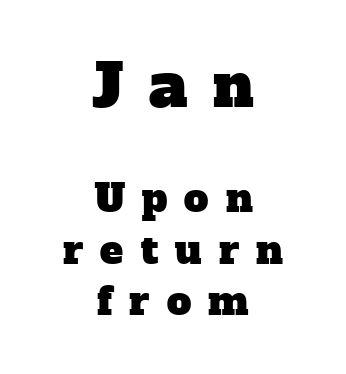
The image shows 59 px serif type; set centered, normal line spacing (1.33x), unusually wide letter spacing (+0.44 em), not underlined; the first (top) block is 1.51x larger; low stroke contrast and a medium x-height.
